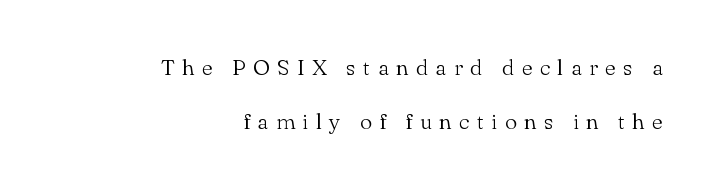
Q: Is the text bold? A: No.
Q: Is the text italic (slanted)? A: No, it is upright.
Q: Is the text underlined? A: No.
Q: How is the paragraph aligned? A: Right-aligned.
Q: Is the spacing between letters normal or unusually wide? A: Unusually wide.
Q: Is the spacing between lines tight, normal or loose? A: Loose.
